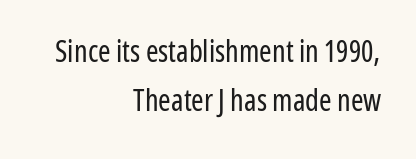
Stem width sits at or under what a default text font uses. Posture: straight, roman, zero tilt. Short note: letters normally spaced. A typesetter would call this proportional, since set widths differ per character.
